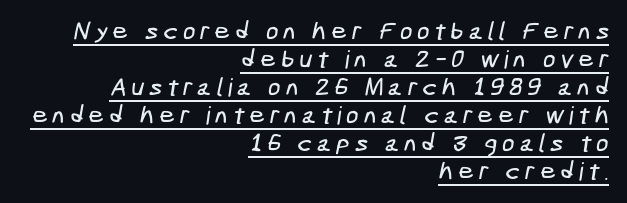
{"underline": "yes", "align": "right", "line_spacing": "tight", "line_spacing_ratio": 1.12, "glyph_px": 25}
